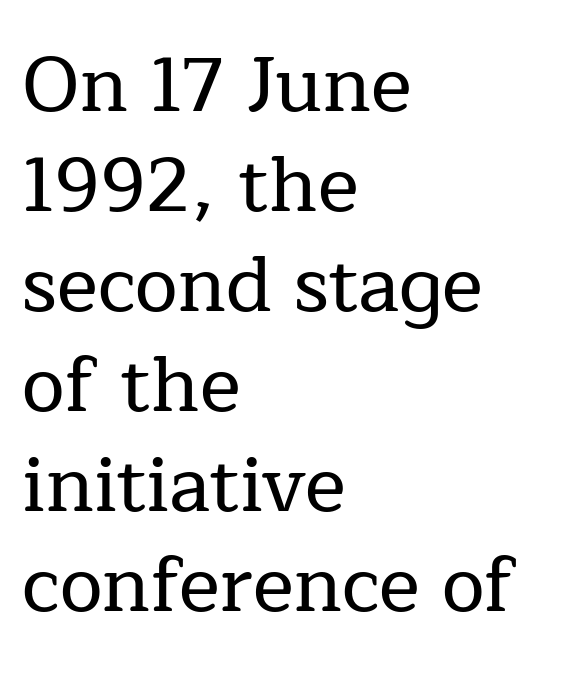
Rendered with straight, roman letterforms. Varying glyph widths throughout — classic text-font behaviour. The space between consecutive lines is moderate. Underline: absent. Are there feet on the stems? There are — it's a serif.
